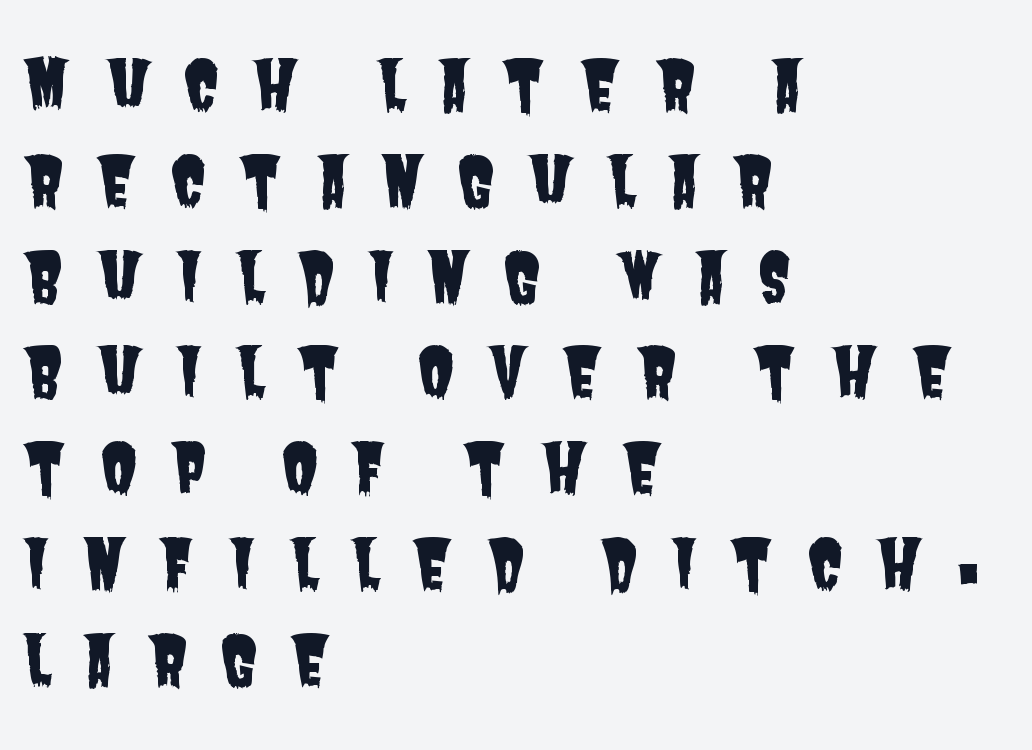
{"serif": "no", "width": "condensed", "stroke_contrast": "low", "x_height": "large", "monospaced": "no", "underline": "no", "align": "left", "line_spacing": "normal", "line_spacing_ratio": 1.43, "letter_spacing": "wide", "letter_spacing_em": 0.48, "glyph_px": 67}
